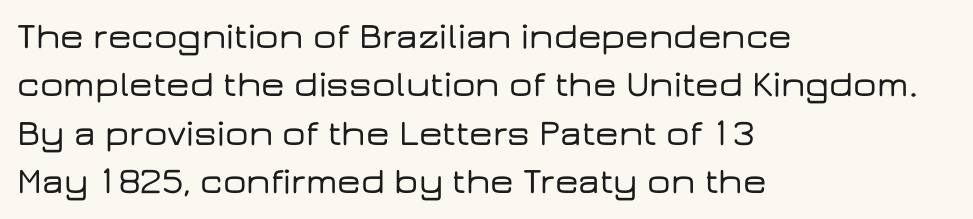
The image shows 37 px wide sans-serif type, upright; set left-aligned, normal line spacing (1.31x), normal letter spacing, not underlined; low stroke contrast and a medium x-height.
